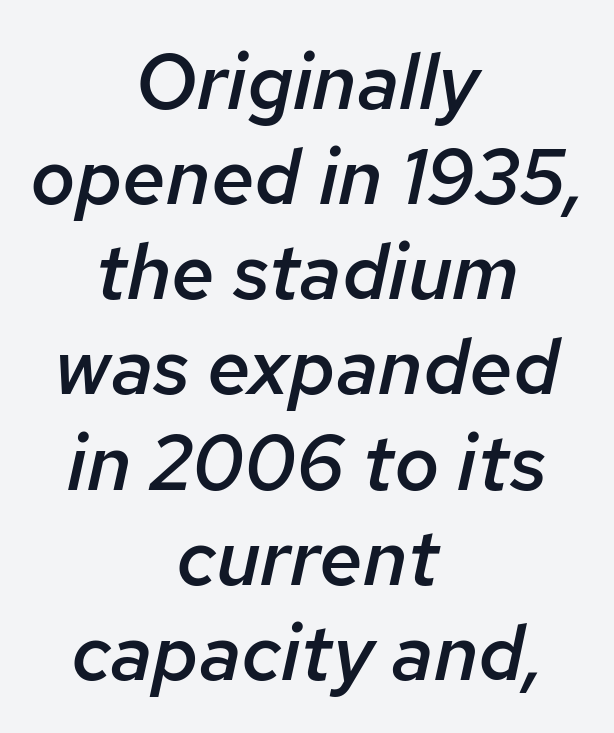
{"italic": "yes", "lean": "right", "slant_degrees": 12, "bold": "semi", "weight": "semibold", "width": "normal", "stroke_contrast": "low", "x_height": "medium", "monospaced": "no", "underline": "no", "align": "center", "line_spacing_ratio": 1.22, "letter_spacing": "normal", "letter_spacing_em": 0.0, "glyph_px": 78}
